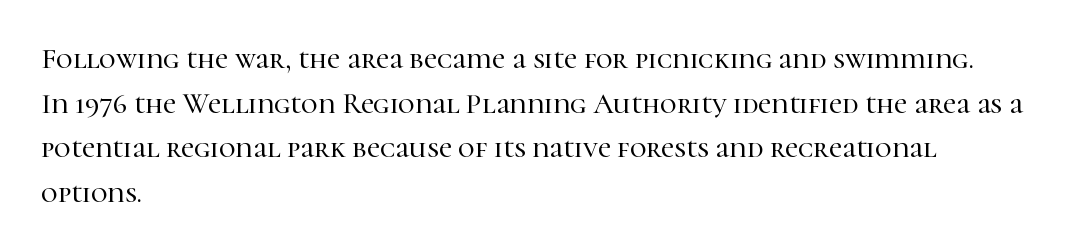
{"serif": "yes", "italic": "no", "width": "normal", "stroke_contrast": "high", "x_height": "medium", "monospaced": "no", "underline": "no", "align": "left", "line_spacing": "normal", "line_spacing_ratio": 1.54, "letter_spacing": "normal", "letter_spacing_em": 0.0, "glyph_px": 29}
